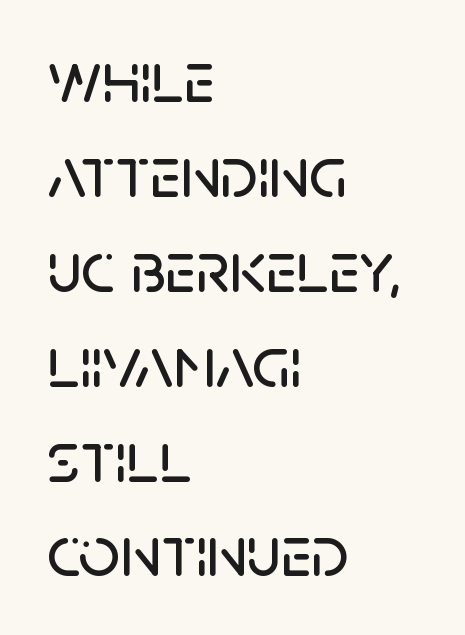
The image shows 73 px sans-serif type, upright; set left-aligned, normal line spacing (1.3x), normal letter spacing, not underlined; low stroke contrast and a large x-height.
